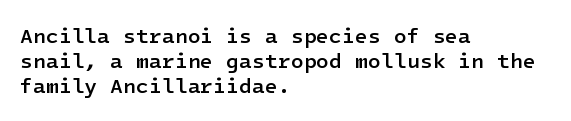
{"italic": "no", "bold": "semi", "underline": "no", "align": "left", "line_spacing_ratio": 1.2, "letter_spacing": "normal", "letter_spacing_em": 0.0, "glyph_px": 21}
